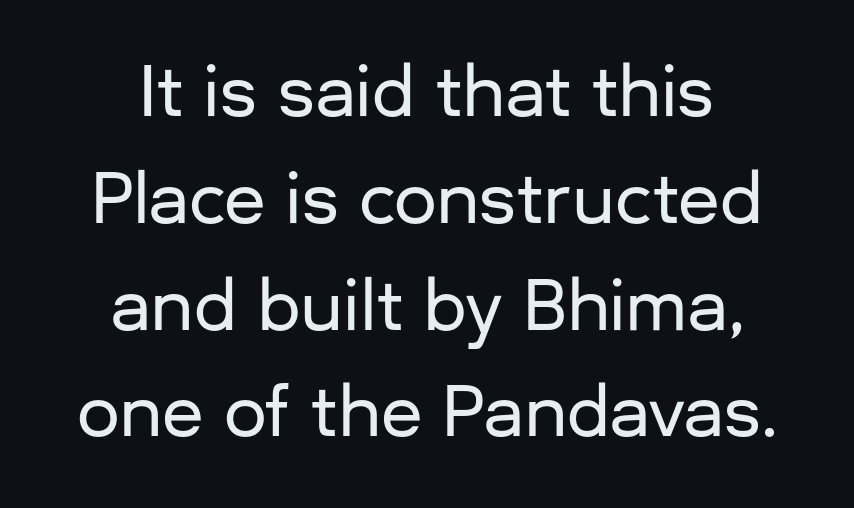
The image shows 68 px sans-serif type, upright; set centered, normal line spacing (1.57x), normal letter spacing, not underlined; low stroke contrast and a medium x-height.
